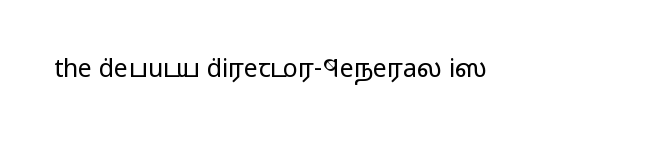
The image shows 25 px text type, upright; set normal letter spacing, not underlined.
